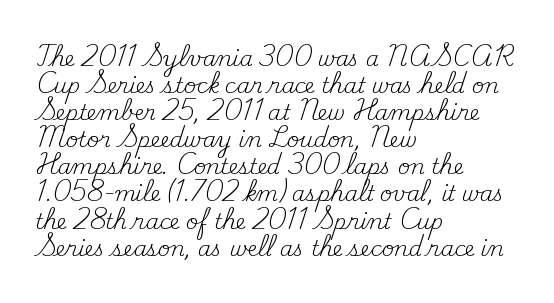
The passage shown is not underscored anywhere. Summary of vertical rhythm: regular, with standard interline spacing. The rag falls on the right side of this text block. Vertical stems look standard width or narrower in stroke.
